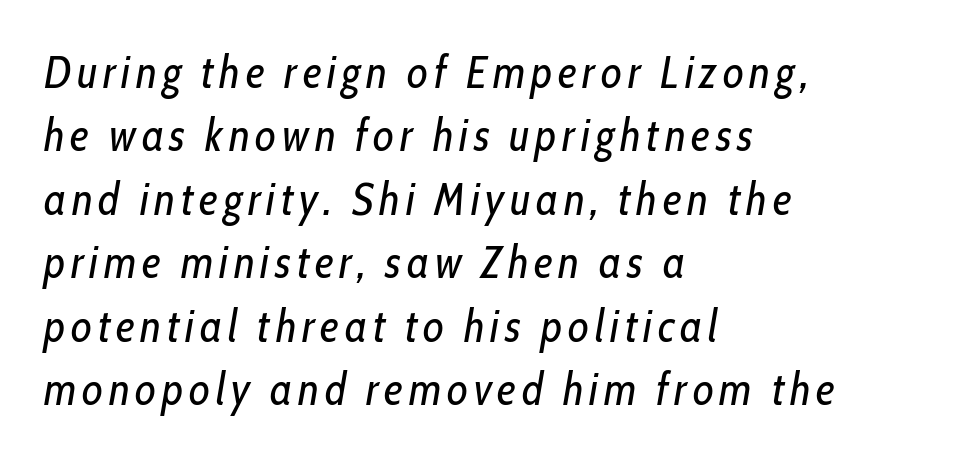
{"italic": "yes", "lean": "right", "slant_degrees": 10, "bold": "no", "weight": "regular", "width": "condensed", "stroke_contrast": "low", "x_height": "medium", "monospaced": "no", "underline": "no", "align": "left", "line_spacing": "normal", "line_spacing_ratio": 1.41, "glyph_px": 45}
